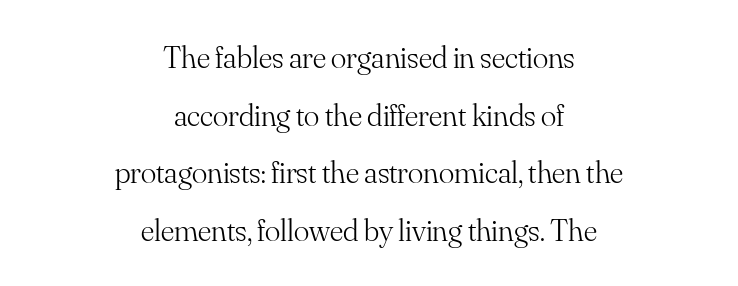
Check under the words: just untouched page. Think of a printed novel: that variable character pitch is what you see here. What kind of face is this? One with serifs. What stands out about the letter spacing? Nothing — it is the standard amount.
